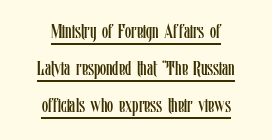
The image shows 20 px text type, upright; set centered, line spacing 1.85x, normal letter spacing, underlined.
